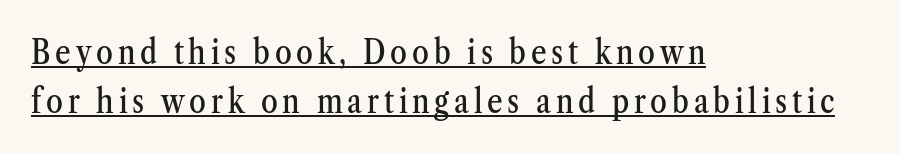
Q: Is the text italic (slanted)? A: No, it is upright.
Q: Is the typeface a serif or a sans-serif typeface? A: Serif.
Q: Is the text underlined? A: Yes.
Q: How is the paragraph aligned? A: Left-aligned.
Q: Is the spacing between lines tight, normal or loose? A: Normal.
Q: Width (condensed, normal, or wide)? A: Condensed.
Q: Stroke contrast? A: Medium.
Q: x-height? A: Medium.
Q: Monospaced? A: No.
